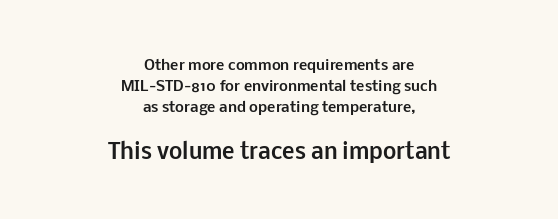
The image shows 21 px bold type, upright; set centered, normal line spacing (1.5x), normal letter spacing, not underlined; the second (bottom) block is 1.5x larger.
